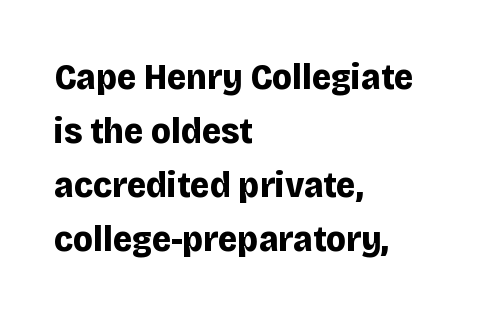
{"serif": "no", "italic": "no", "bold": "yes", "weight": "bold", "width": "normal", "stroke_contrast": "low", "x_height": "large", "monospaced": "no", "underline": "no", "align": "left", "line_spacing": "normal", "line_spacing_ratio": 1.46, "letter_spacing": "normal", "letter_spacing_em": 0.0, "glyph_px": 37}
